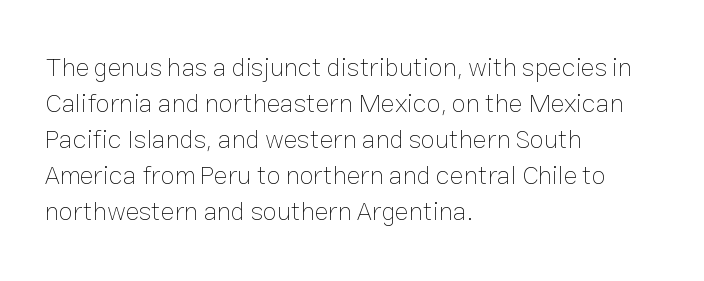
{"italic": "no", "bold": "no", "underline": "no", "align": "left", "line_spacing": "normal", "line_spacing_ratio": 1.38, "letter_spacing": "normal", "letter_spacing_em": 0.0, "glyph_px": 26}
